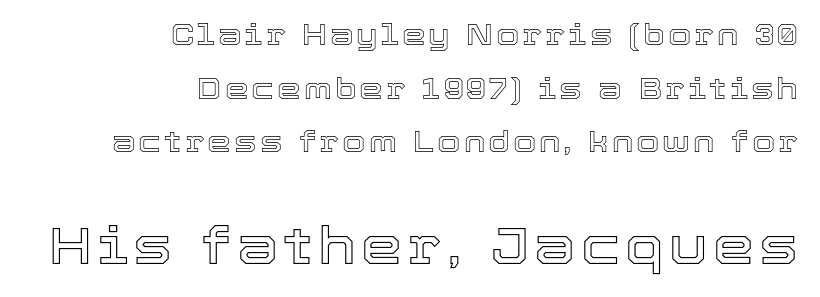
{"italic": "no", "width": "normal", "x_height": "medium", "monospaced": "no", "underline": "no", "align": "right", "line_spacing_ratio": 1.79, "larger_block": "second", "size_ratio": 1.73, "glyph_px": 52}
